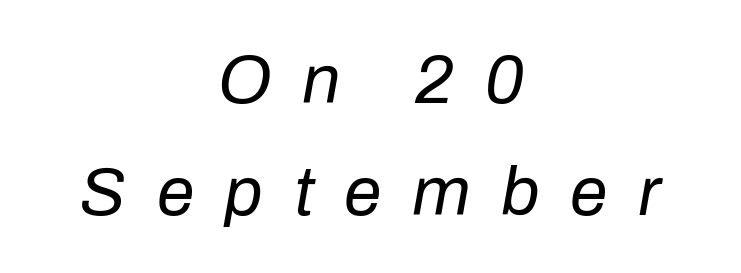
Q: Is the text bold? A: No.
Q: Is the text italic (slanted)? A: Yes, it leans right by about 10 degrees.
Q: Is the text underlined? A: No.
Q: How is the paragraph aligned? A: Centered.
Q: Is the spacing between letters normal or unusually wide? A: Unusually wide.
Q: Is the spacing between lines tight, normal or loose? A: Normal.
Q: Width (condensed, normal, or wide)? A: Normal.
Q: Stroke contrast? A: Low.
Q: x-height? A: Medium.
Q: Monospaced? A: No.
